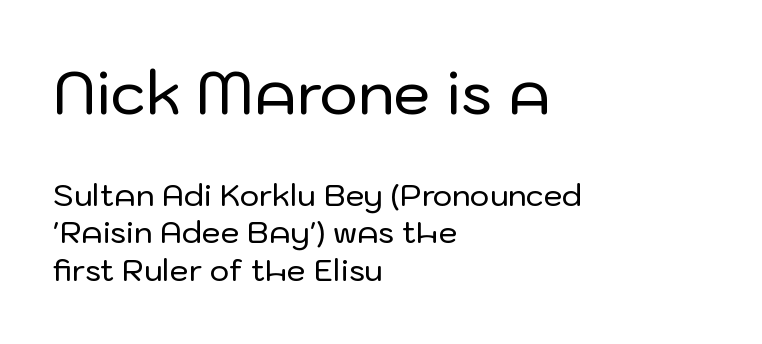
{"serif": "no", "italic": "no", "width": "normal", "stroke_contrast": "low", "x_height": "medium", "monospaced": "no", "underline": "no", "align": "left", "line_spacing": "normal", "line_spacing_ratio": 1.26, "letter_spacing": "normal", "letter_spacing_em": 0.0, "larger_block": "first", "size_ratio": 1.97, "glyph_px": 59}
